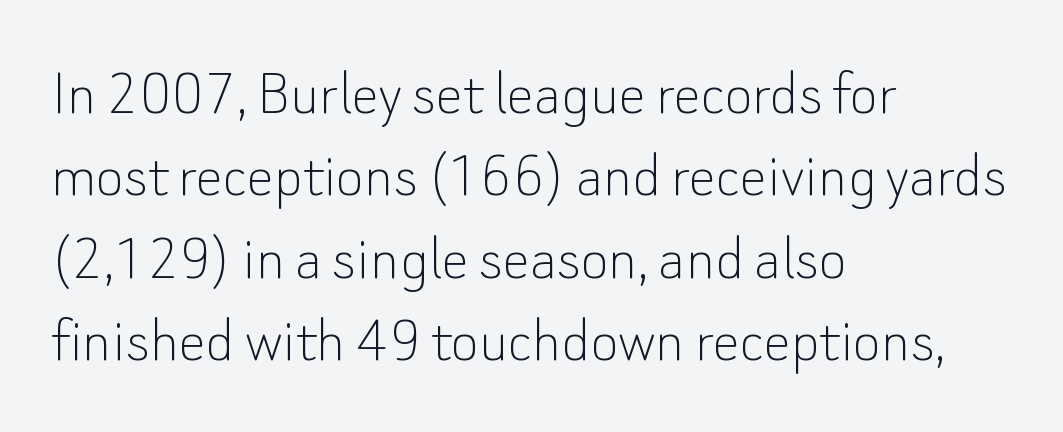
The image shows 68 px thin sans-serif type, upright; set left-aligned, line spacing 1.21x, normal letter spacing, not underlined; low stroke contrast and a small x-height.
